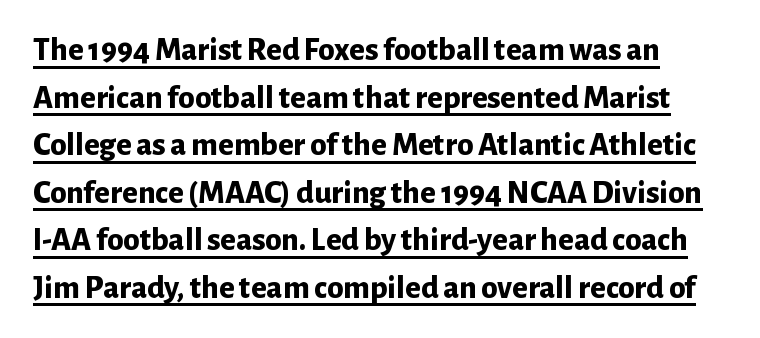
The image shows 33 px bold sans-serif type, upright; set normal line spacing (1.44x), normal letter spacing, underlined; low stroke contrast and a medium x-height.
